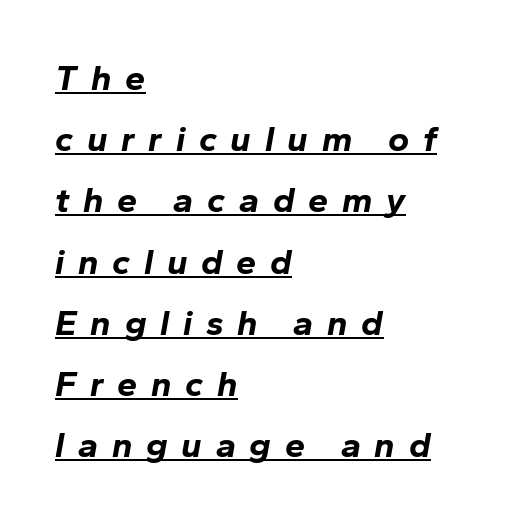
The image shows 36 px bold type, italic (leaning right); set left-aligned, normal line spacing (1.7x), unusually wide letter spacing (+0.38 em), underlined; low stroke contrast and a medium x-height.
